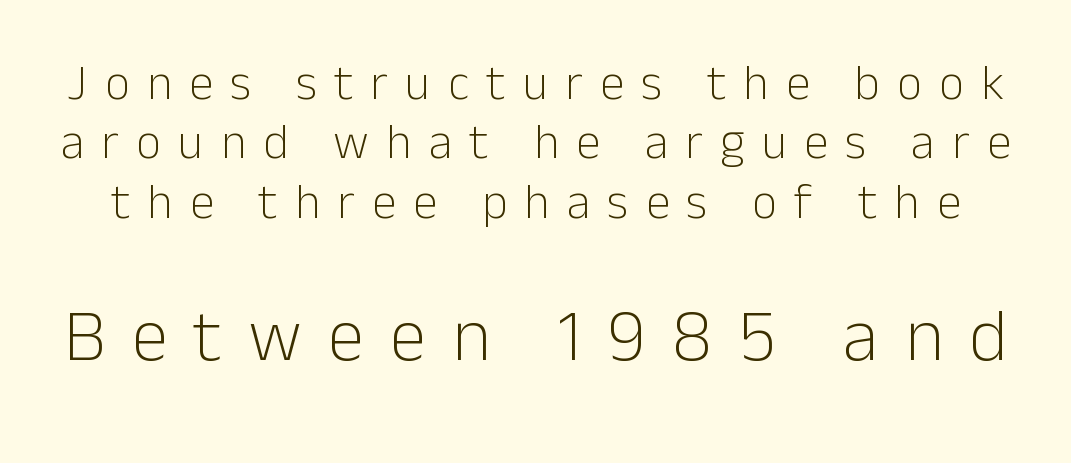
Q: Is the text bold? A: No.
Q: Is the text italic (slanted)? A: No, it is upright.
Q: Is the typeface a serif or a sans-serif typeface? A: Sans-serif.
Q: Is the text underlined? A: No.
Q: Is the spacing between letters normal or unusually wide? A: Unusually wide.
Q: Which block of text is set in a larger size, the first (top) or the second (bottom)? A: The second (bottom) one.
Q: Width (condensed, normal, or wide)? A: Normal.
Q: Stroke contrast? A: Low.
Q: x-height? A: Medium.
Q: Monospaced? A: No.
